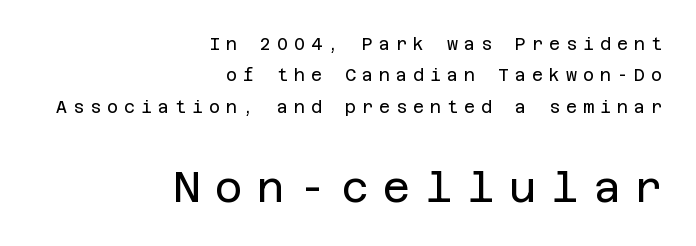
No word sits above an underline. Posture: vertical. Stroke terminals: plain, sans-serif. Weight: regular or lighter. This layout puts the modest block above and the oversized block below.
